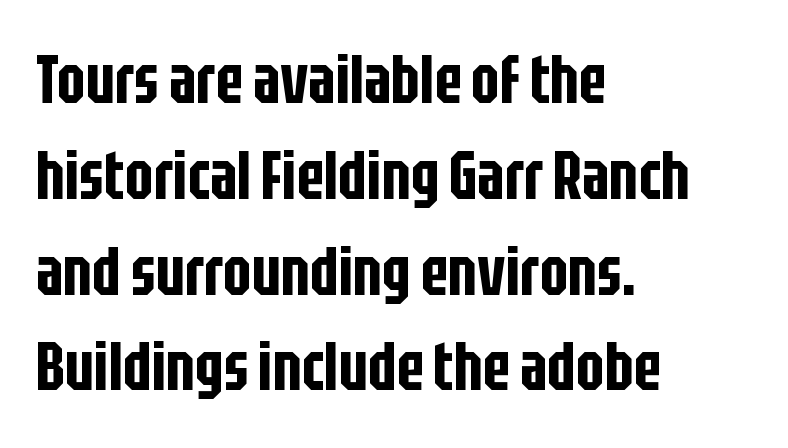
This rendering leaves character spacing at its baseline value. Compared with typical paragraphs, the rows here are spaced about the same. Observe the absence of serifs on each vertical stroke in this sample. Rendered with straight, roman letterforms. Notice how the passage keeps a crisp vertical edge on the left only. The face used here is proportionally spaced, like ordinary book or web type.
